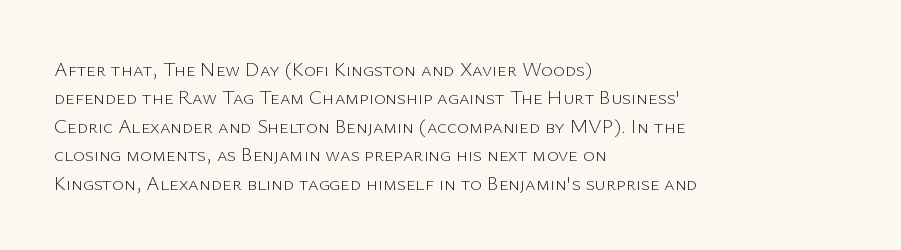
Glyph-to-glyph distance matches everyday printed text. One glance says typical: line gaps are just what's usual. A bare baseline throughout the passage. Does the lettering tilt? It doesn't — this is upright.
